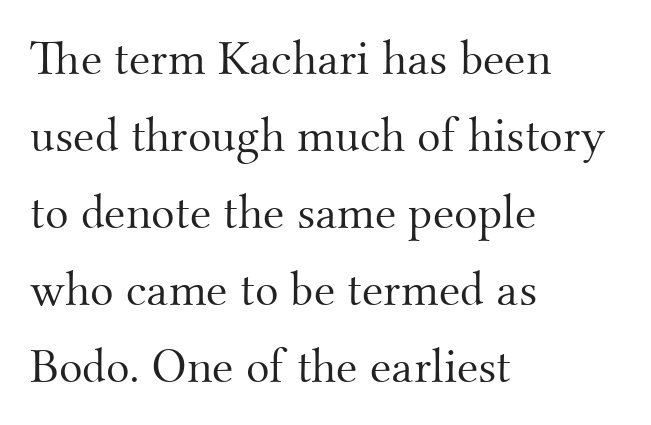
Unmarked baselines from the first word to the last. Character widths vary here, with narrow letters taking less room than wide ones. Caption: face not bold, strokes unweighted. To sum up the face: it has serifs. Alignment: flush left. Italic: no, the glyphs are upright roman.
